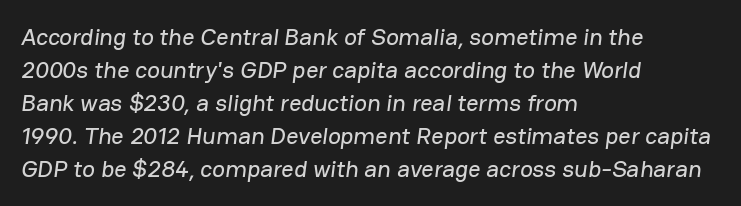
Q: Is the text underlined? A: No.
Q: How is the paragraph aligned? A: Left-aligned.
Q: Is the spacing between letters normal or unusually wide? A: Normal.
Q: Is the spacing between lines tight, normal or loose? A: Normal.
